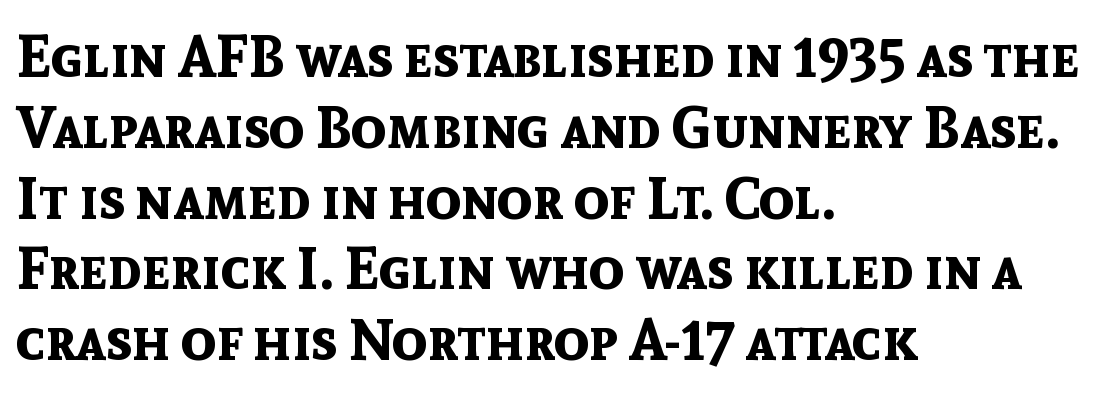
{"serif": "no", "italic": "no", "bold": "yes", "weight": "bold", "width": "normal", "x_height": "medium", "monospaced": "no", "underline": "no", "align": "left", "line_spacing_ratio": 1.22, "letter_spacing": "normal", "letter_spacing_em": 0.0, "glyph_px": 58}
